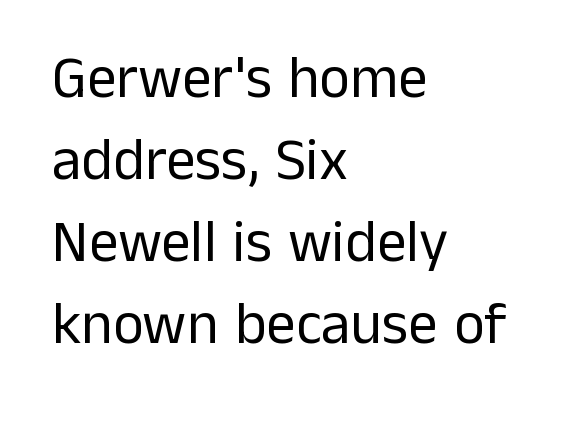
Q: Is the text bold? A: No.
Q: Is the text italic (slanted)? A: No, it is upright.
Q: Is the typeface a serif or a sans-serif typeface? A: Sans-serif.
Q: Is the text underlined? A: No.
Q: How is the paragraph aligned? A: Left-aligned.
Q: Is the spacing between letters normal or unusually wide? A: Normal.
Q: Is the spacing between lines tight, normal or loose? A: Normal.
Q: Width (condensed, normal, or wide)? A: Normal.
Q: Stroke contrast? A: Low.
Q: x-height? A: Medium.
Q: Monospaced? A: No.
